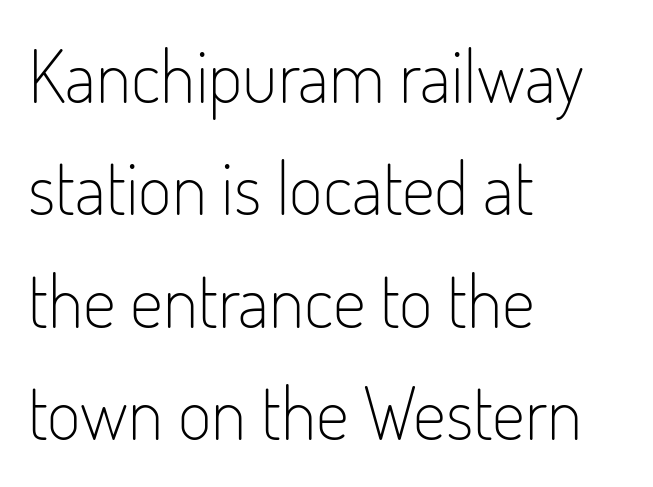
Q: Is the text bold? A: No.
Q: Is the text italic (slanted)? A: No, it is upright.
Q: Is the typeface a serif or a sans-serif typeface? A: Sans-serif.
Q: Is the text underlined? A: No.
Q: How is the paragraph aligned? A: Left-aligned.
Q: Is the spacing between letters normal or unusually wide? A: Normal.
Q: Is the spacing between lines tight, normal or loose? A: Normal.
Q: Width (condensed, normal, or wide)? A: Condensed.
Q: Stroke contrast? A: Low.
Q: x-height? A: Small.
Q: Monospaced? A: No.
